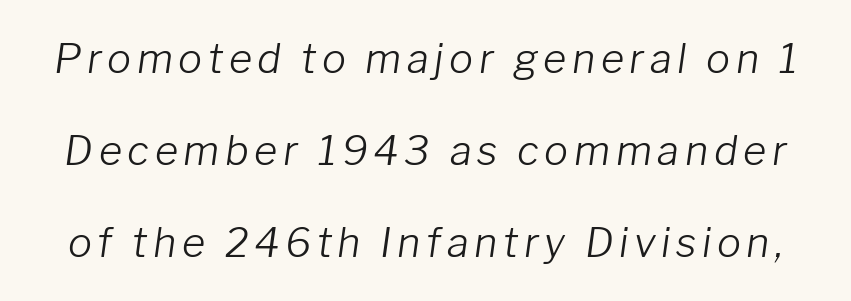
Designer's note — italics engaged. The designer dialed line spacing up above the default. Quick note: underline off. The rendering uses natural spacing where letterforms have individual widths. Stroke mass is kept to a normal reading level or below.
